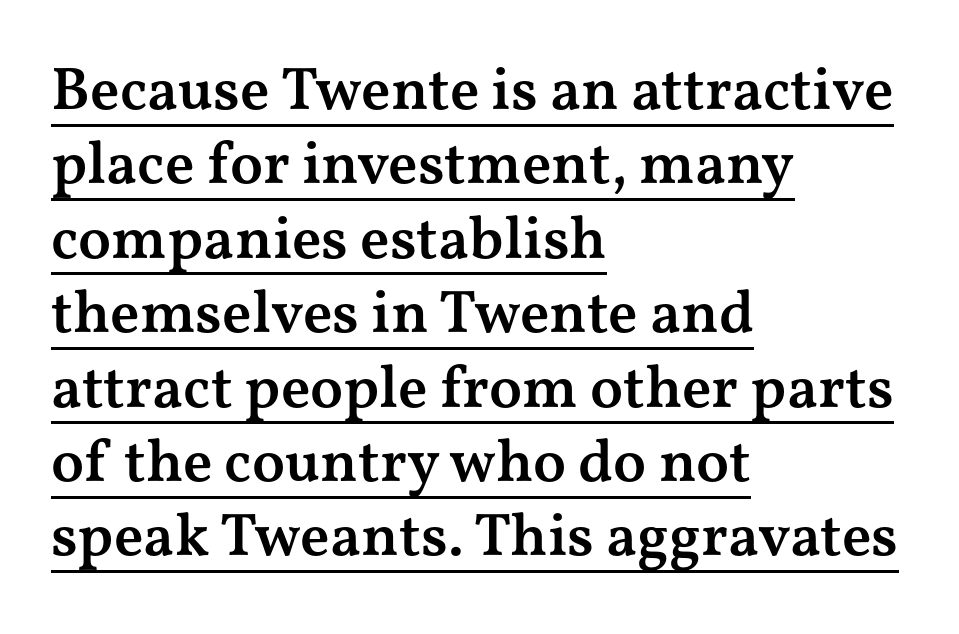
{"serif": "yes", "italic": "no", "bold": "semi", "weight": "semibold", "width": "wide", "stroke_contrast": "medium", "x_height": "medium", "monospaced": "no", "underline": "yes", "align": "left", "line_spacing_ratio": 1.24, "letter_spacing": "normal", "letter_spacing_em": 0.0, "glyph_px": 60}
